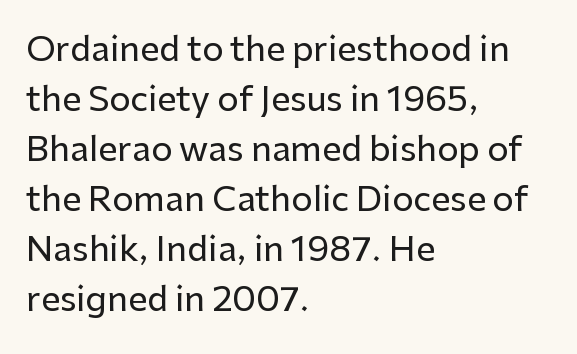
Q: Is the text italic (slanted)? A: No, it is upright.
Q: Is the typeface a serif or a sans-serif typeface? A: Sans-serif.
Q: Is the text underlined? A: No.
Q: How is the paragraph aligned? A: Left-aligned.
Q: Is the spacing between letters normal or unusually wide? A: Normal.
Q: Is the spacing between lines tight, normal or loose? A: Normal.
Q: Width (condensed, normal, or wide)? A: Normal.
Q: Stroke contrast? A: Low.
Q: x-height? A: Medium.
Q: Monospaced? A: No.
